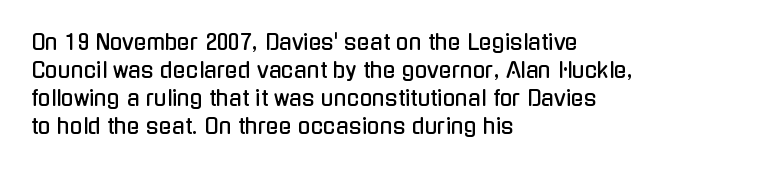
{"italic": "no", "underline": "no", "align": "left", "line_spacing": "normal", "line_spacing_ratio": 1.34, "letter_spacing": "normal", "letter_spacing_em": 0.0, "glyph_px": 21}
